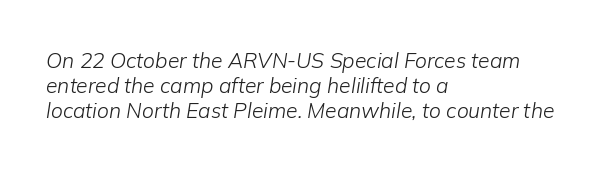
{"italic": "yes", "lean": "right", "slant_degrees": 9, "bold": "no", "underline": "no", "align": "left", "line_spacing_ratio": 1.2, "letter_spacing": "normal", "letter_spacing_em": 0.0, "glyph_px": 21}
